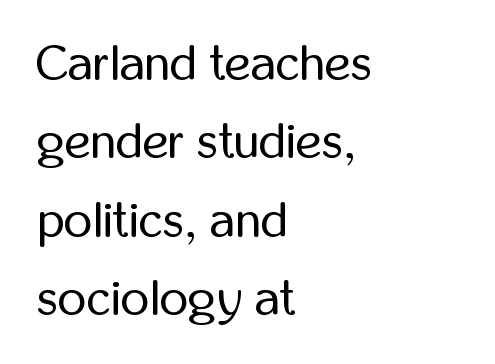
{"serif": "no", "italic": "no", "bold": "no", "weight": "regular", "width": "condensed", "stroke_contrast": "low", "x_height": "medium", "monospaced": "no", "underline": "no", "align": "left", "line_spacing": "normal", "line_spacing_ratio": 1.57, "letter_spacing": "normal", "letter_spacing_em": 0.0, "glyph_px": 50}
